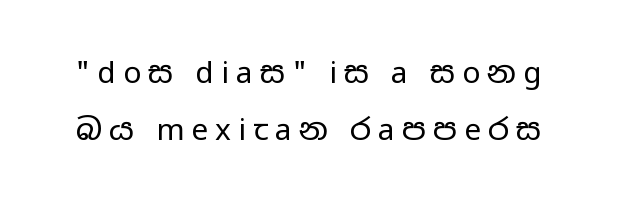
{"serif": "no", "italic": "no", "bold": "no", "weight": "regular", "width": "wide", "stroke_contrast": "low", "x_height": "medium", "monospaced": "no", "underline": "no", "line_spacing": "loose", "line_spacing_ratio": 1.9, "letter_spacing": "wide", "letter_spacing_em": 0.24, "glyph_px": 30}
